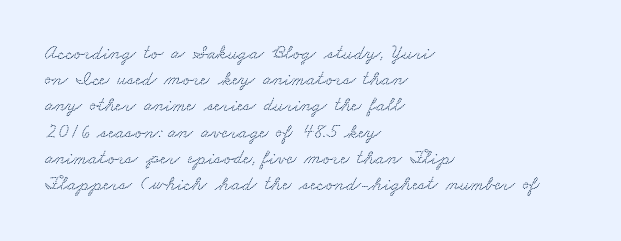
Interline gaps are of average width in this sample. Students, note that the glyphs here touch the page at normal intervals. The lines are quadded left. A clean baseline with only descenders dipping below it.
